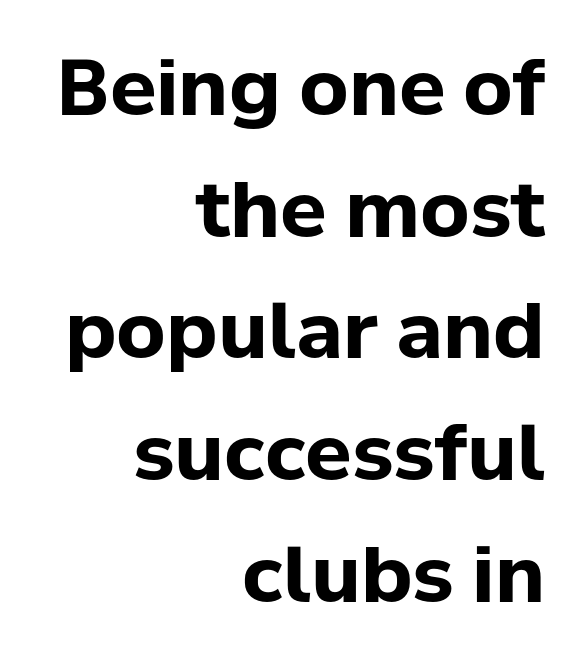
The image shows 77 px bold sans-serif type, upright; set right-aligned, normal line spacing (1.58x), normal letter spacing, not underlined; low stroke contrast and a medium x-height.
